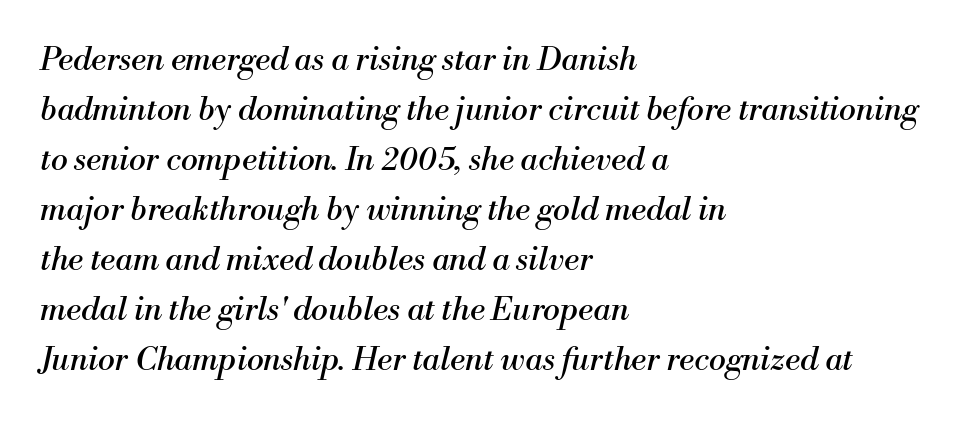
{"serif": "yes", "italic": "yes", "lean": "right", "slant_degrees": 13, "bold": "no", "weight": "regular", "width": "normal", "stroke_contrast": "medium", "x_height": "small", "monospaced": "no", "underline": "no", "align": "left", "line_spacing": "normal", "line_spacing_ratio": 1.56, "letter_spacing": "normal", "letter_spacing_em": 0.0, "glyph_px": 32}
